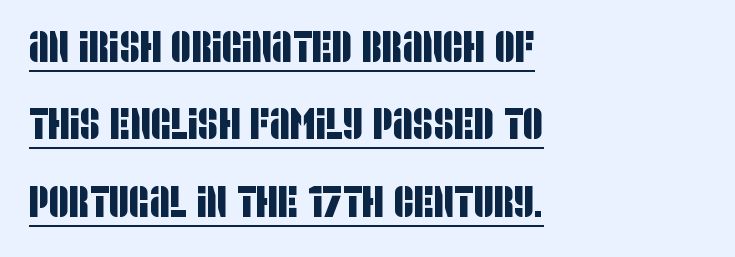
{"serif": "no", "width": "condensed", "stroke_contrast": "low", "x_height": "large", "monospaced": "no", "underline": "yes", "align": "left", "line_spacing_ratio": 1.76, "letter_spacing": "normal", "letter_spacing_em": 0.0, "glyph_px": 44}
